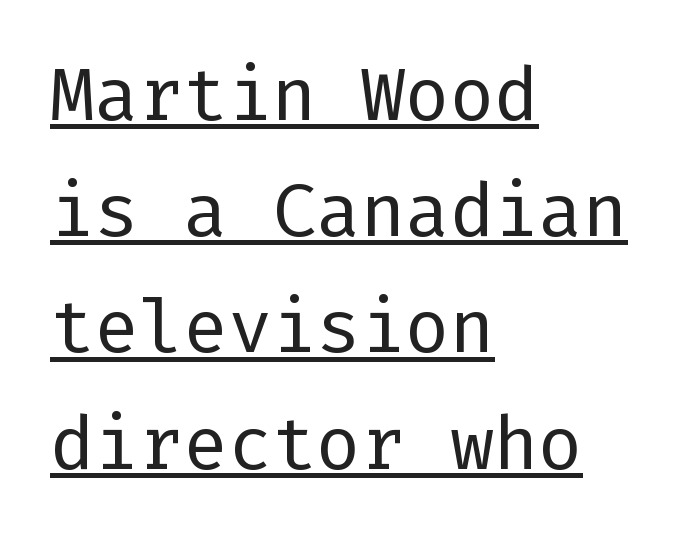
The typesetting does not lean heavy: it is not bold. Note: no serifs on the glyphs. The specimen reads as upright at a glance. Every row of glyphs begins at an identical x-position on the left. Baseline-to-baseline distance is the conventional proportion of letter height.
